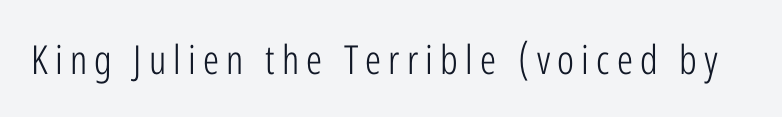
{"serif": "no", "italic": "no", "bold": "no", "weight": "light", "width": "condensed", "stroke_contrast": "low", "x_height": "medium", "monospaced": "no", "underline": "no", "glyph_px": 40}
